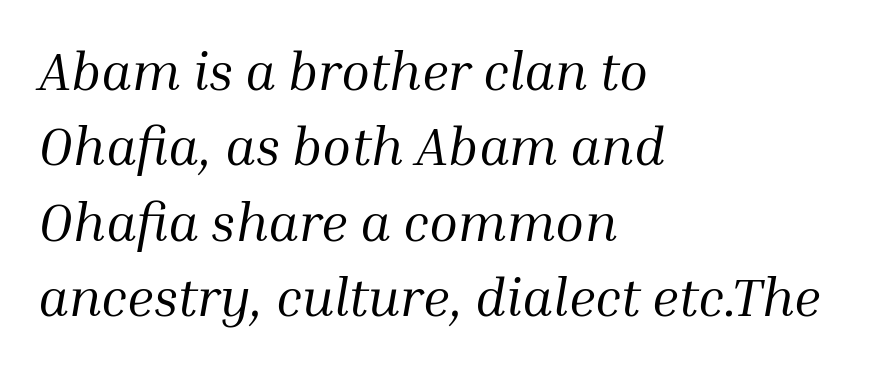
{"serif": "yes", "italic": "yes", "lean": "right", "slant_degrees": 10, "bold": "no", "weight": "regular", "width": "normal", "stroke_contrast": "medium", "x_height": "medium", "monospaced": "no", "underline": "no", "align": "left", "line_spacing": "normal", "line_spacing_ratio": 1.42, "letter_spacing": "normal", "letter_spacing_em": 0.0, "glyph_px": 53}
